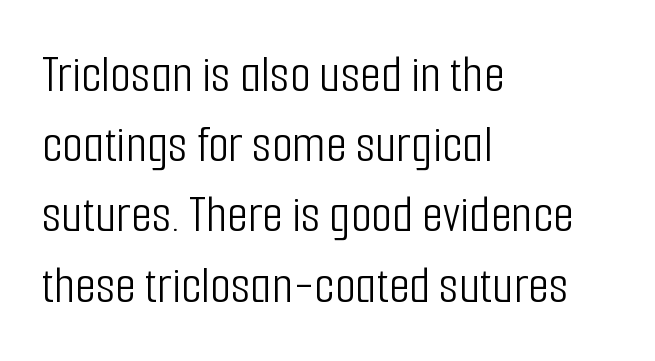
Q: Is the text bold? A: No.
Q: Is the text italic (slanted)? A: No, it is upright.
Q: Is the typeface a serif or a sans-serif typeface? A: Sans-serif.
Q: Is the text underlined? A: No.
Q: How is the paragraph aligned? A: Left-aligned.
Q: Is the spacing between letters normal or unusually wide? A: Normal.
Q: Is the spacing between lines tight, normal or loose? A: Normal.
Q: Width (condensed, normal, or wide)? A: Condensed.
Q: Stroke contrast? A: Low.
Q: x-height? A: Medium.
Q: Monospaced? A: No.
